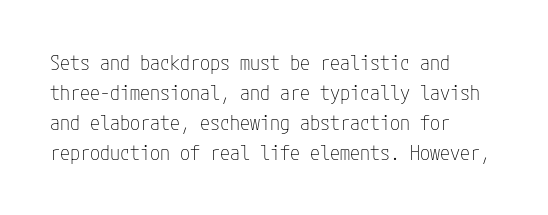
Q: Is the text bold? A: No.
Q: Is the text italic (slanted)? A: No, it is upright.
Q: Is the text underlined? A: No.
Q: How is the paragraph aligned? A: Left-aligned.
Q: Is the spacing between letters normal or unusually wide? A: Normal.
Q: Is the spacing between lines tight, normal or loose? A: Normal.
